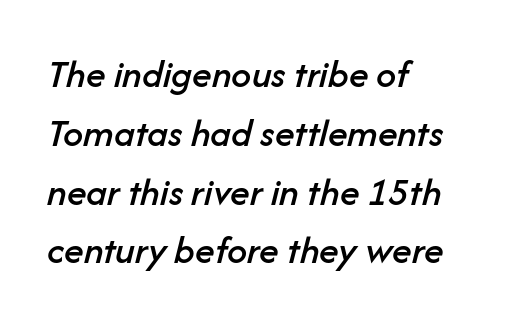
Q: Is the text italic (slanted)? A: Yes, it leans right by about 14 degrees.
Q: Is the text underlined? A: No.
Q: How is the paragraph aligned? A: Left-aligned.
Q: Is the spacing between letters normal or unusually wide? A: Normal.
Q: Is the spacing between lines tight, normal or loose? A: Normal.
Q: Width (condensed, normal, or wide)? A: Normal.
Q: Stroke contrast? A: Low.
Q: x-height? A: Medium.
Q: Monospaced? A: No.
